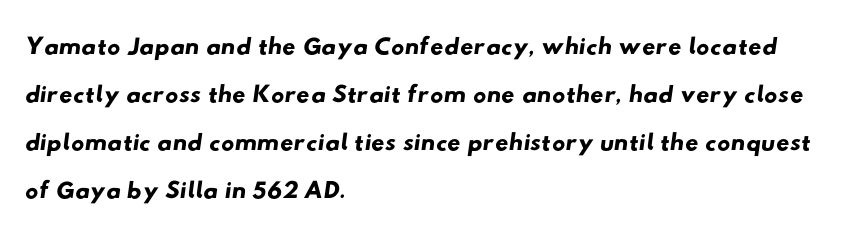
Where is the straight margin? On the left. Varying glyph widths throughout — classic text-font behaviour. Letter spacing: default. Letterform terminals end flat and unadorned throughout the passage. Has an underline been added? It has not. How would I describe the line gaps? Plain and ordinary.
